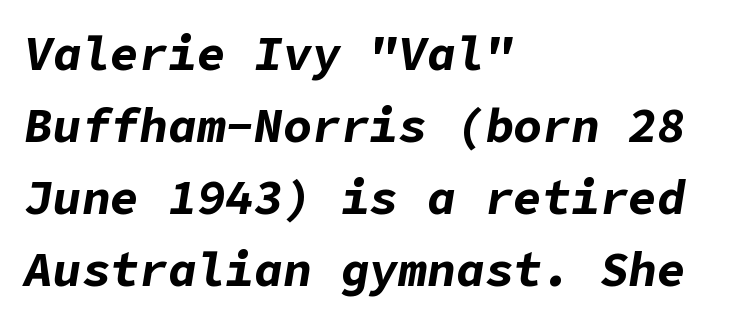
Q: Is the text bold? A: Yes.
Q: Is the text italic (slanted)? A: Yes, it leans right by about 9 degrees.
Q: Is the text underlined? A: No.
Q: How is the paragraph aligned? A: Left-aligned.
Q: Is the spacing between letters normal or unusually wide? A: Normal.
Q: Is the spacing between lines tight, normal or loose? A: Normal.
Q: Width (condensed, normal, or wide)? A: Normal.
Q: Stroke contrast? A: Low.
Q: x-height? A: Medium.
